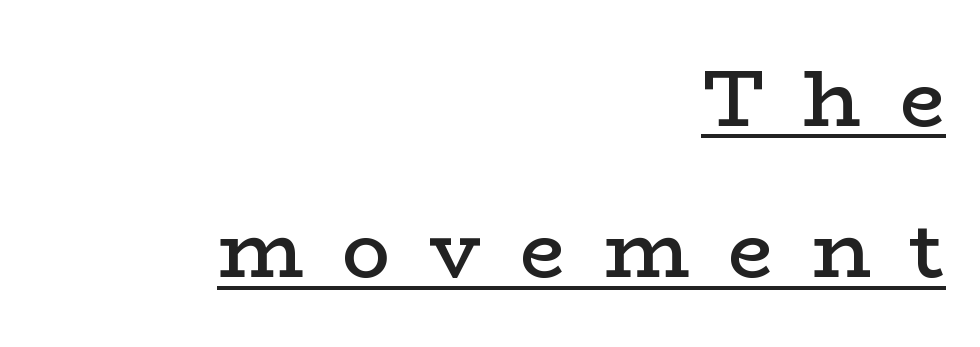
The image shows 80 px semibold, wide serif type, upright; set right-aligned, line spacing 1.89x, unusually wide letter spacing (+0.49 em), underlined; low stroke contrast and a medium x-height.
